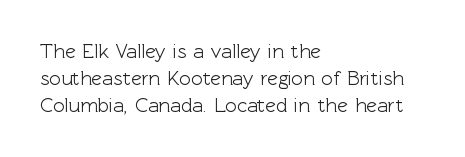
The vertical gap from one line to the next is medium. The letters sit at their default tracking, neither squeezed nor spread. A student would call this left alignment; a typographer would say flush left, rag right. Does the lettering tilt? It doesn't — this is upright.
